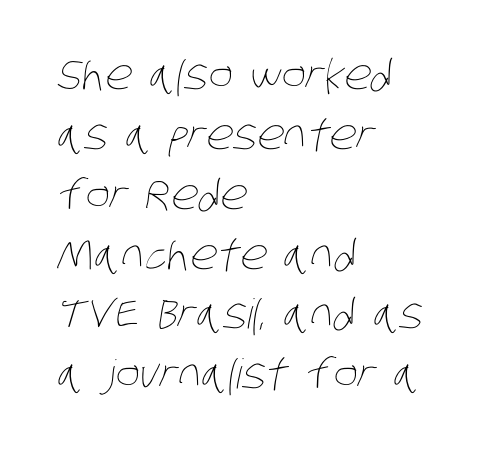
{"bold": "no", "weight": "thin", "width": "condensed", "stroke_contrast": "low", "x_height": "large", "monospaced": "no", "underline": "no", "align": "left", "line_spacing": "normal", "line_spacing_ratio": 1.46, "letter_spacing": "normal", "letter_spacing_em": 0.0, "glyph_px": 41}
